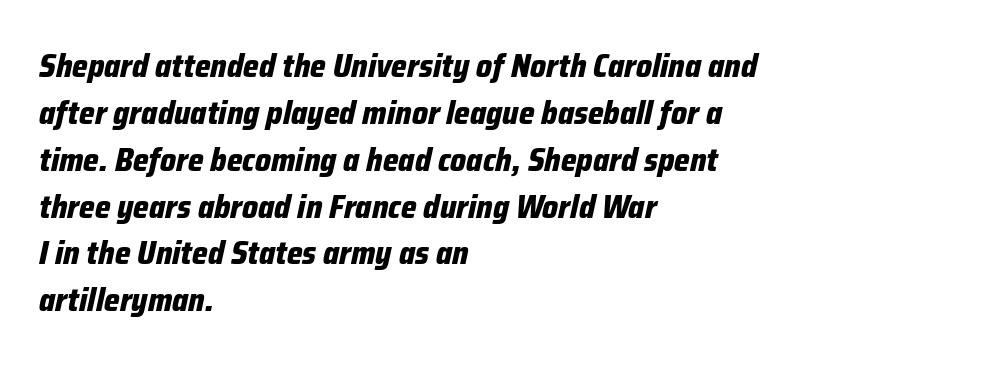
{"italic": "yes", "lean": "right", "slant_degrees": 12, "bold": "yes", "weight": "bold", "width": "condensed", "stroke_contrast": "low", "x_height": "medium", "monospaced": "no", "underline": "no", "align": "left", "line_spacing": "normal", "line_spacing_ratio": 1.42, "letter_spacing": "normal", "letter_spacing_em": 0.0, "glyph_px": 33}
